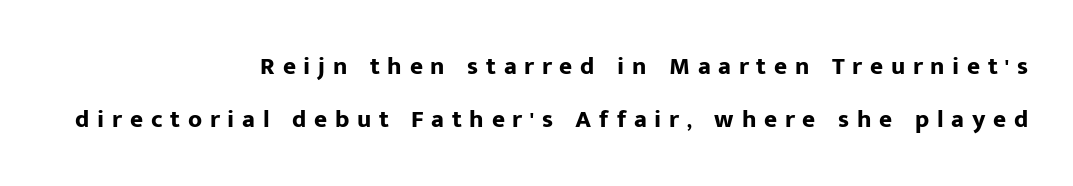
One-word summary of the alignment: right. The words here are not underlined. In terms of leading, this rendering errs on the spacious side. These lines have a slow, spaced-out rhythm from letter to letter. Upright lettering throughout. Typographic density is high because the face is bold.
